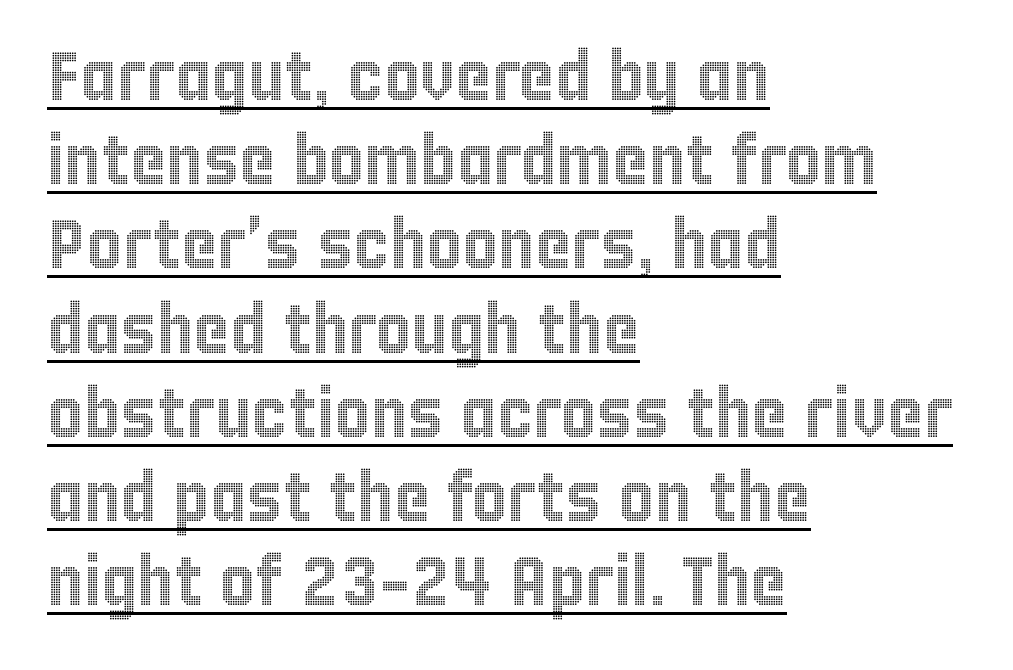
It's the straight-up-and-down kind of type. The rendering uses the underline text-decoration. There is no visible air inserted between adjacent glyphs. Looks like regular typesetting: each glyph gets only the width it needs. The rag falls on the right side of this text block.
